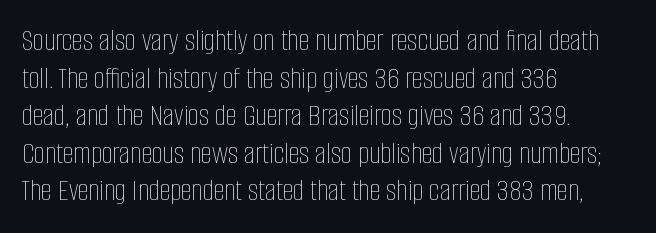
Q: Is the text bold? A: No.
Q: Is the text italic (slanted)? A: No, it is upright.
Q: Is the text underlined? A: No.
Q: How is the paragraph aligned? A: Left-aligned.
Q: Is the spacing between letters normal or unusually wide? A: Normal.
Q: Width (condensed, normal, or wide)? A: Condensed.
Q: Stroke contrast? A: Low.
Q: x-height? A: Large.
Q: Monospaced? A: No.
